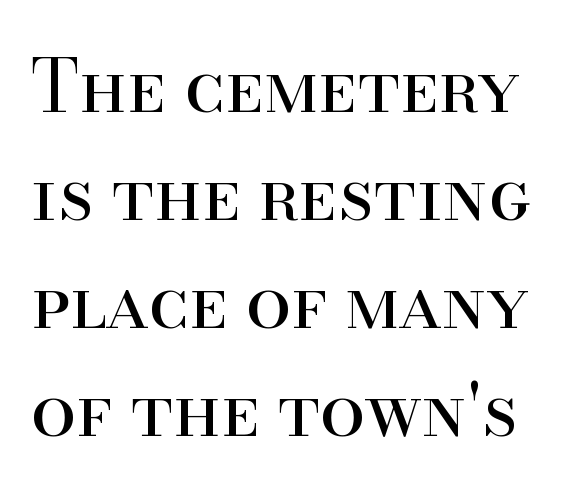
Q: Is the text bold? A: No.
Q: Is the text italic (slanted)? A: No, it is upright.
Q: Is the typeface a serif or a sans-serif typeface? A: Serif.
Q: Is the text underlined? A: No.
Q: Is the spacing between letters normal or unusually wide? A: Normal.
Q: Is the spacing between lines tight, normal or loose? A: Normal.
Q: Width (condensed, normal, or wide)? A: Normal.
Q: Stroke contrast? A: High.
Q: x-height? A: Small.
Q: Monospaced? A: No.
